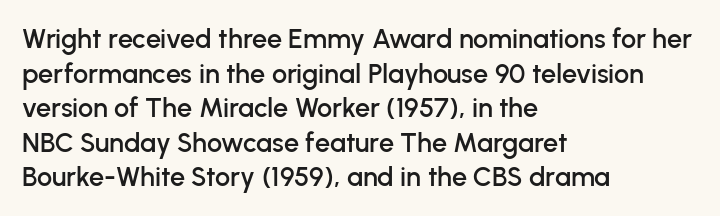
The image shows 27 px text type, upright; set left-aligned, normal line spacing (1.28x), normal letter spacing, not underlined.
